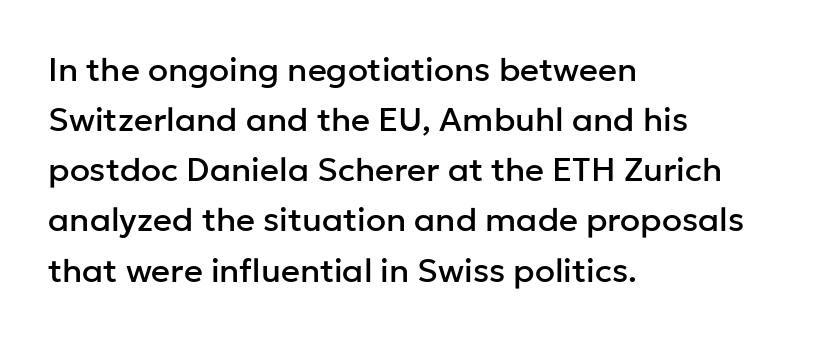
The image shows 33 px sans-serif type, upright; set left-aligned, normal line spacing (1.52x), normal letter spacing, not underlined; low stroke contrast and a medium x-height.
